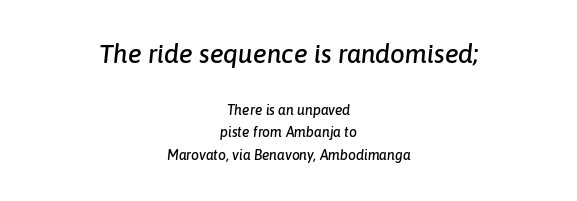
The image shows 26 px text type, italic (leaning right); set centered, normal line spacing (1.61x), normal letter spacing, not underlined; the first (top) block is 1.86x larger.
